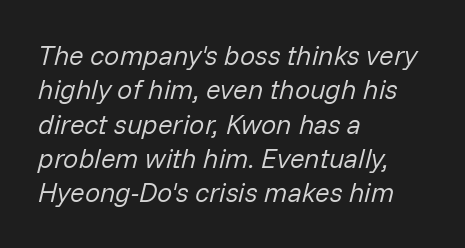
Interline gaps are of average width in this sample. Does the lettering tilt? It does — this is italic. In CSS terms this would be text-align: left. Underlining? Definitely not there. The weight would be labelled regular, book, light, or lighter still. This rendering leaves character spacing at its baseline value.
